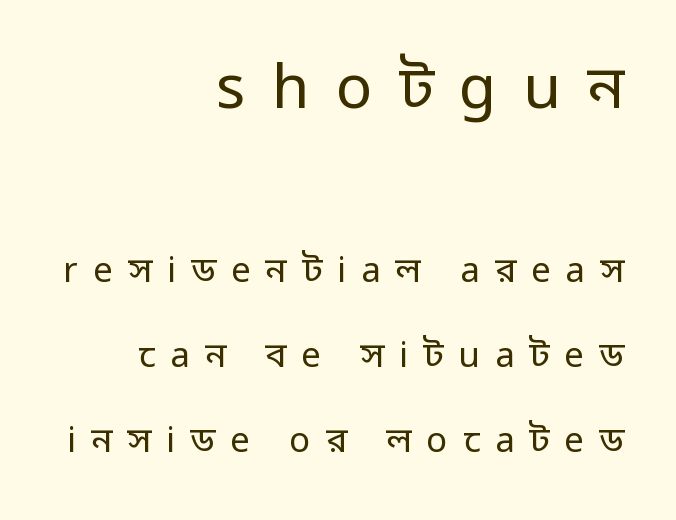
{"serif": "no", "italic": "no", "bold": "no", "weight": "regular", "width": "normal", "stroke_contrast": "low", "x_height": "medium", "monospaced": "no", "underline": "no", "align": "right", "line_spacing": "loose", "line_spacing_ratio": 2.43, "letter_spacing": "wide", "letter_spacing_em": 0.43, "larger_block": "first", "size_ratio": 1.74, "glyph_px": 61}
